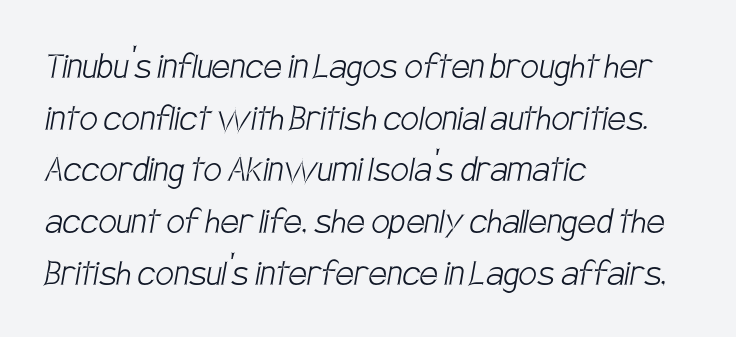
Q: Is the text bold? A: No.
Q: Is the typeface a serif or a sans-serif typeface? A: Sans-serif.
Q: Is the text underlined? A: No.
Q: How is the paragraph aligned? A: Left-aligned.
Q: Is the spacing between letters normal or unusually wide? A: Normal.
Q: Is the spacing between lines tight, normal or loose? A: Normal.
Q: Width (condensed, normal, or wide)? A: Condensed.
Q: Stroke contrast? A: Low.
Q: x-height? A: Large.
Q: Monospaced? A: No.
